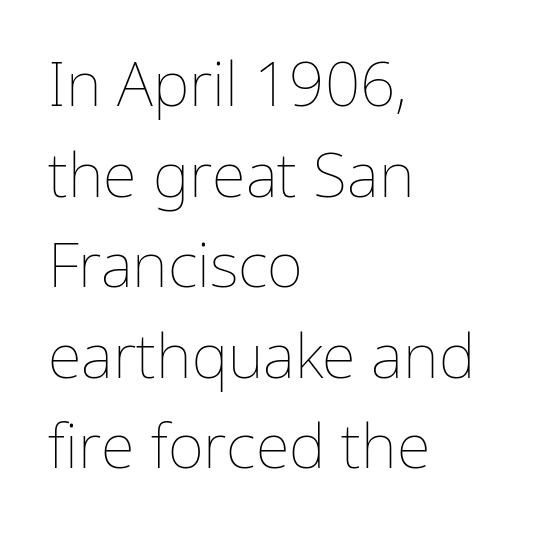
{"italic": "no", "bold": "no", "weight": "thin", "width": "normal", "stroke_contrast": "low", "x_height": "medium", "monospaced": "no", "underline": "no", "align": "left", "line_spacing": "normal", "line_spacing_ratio": 1.46, "letter_spacing": "normal", "letter_spacing_em": 0.0, "glyph_px": 62}
